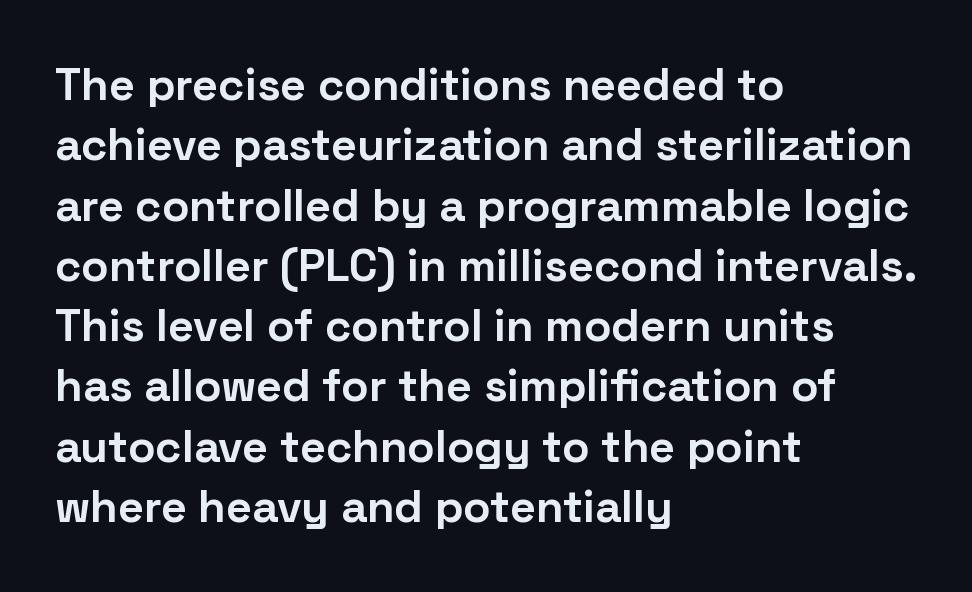
{"serif": "no", "italic": "no", "bold": "yes", "weight": "bold", "width": "normal", "stroke_contrast": "low", "x_height": "medium", "monospaced": "no", "underline": "no", "align": "left", "line_spacing": "normal", "line_spacing_ratio": 1.34, "letter_spacing": "normal", "letter_spacing_em": 0.0, "glyph_px": 45}
